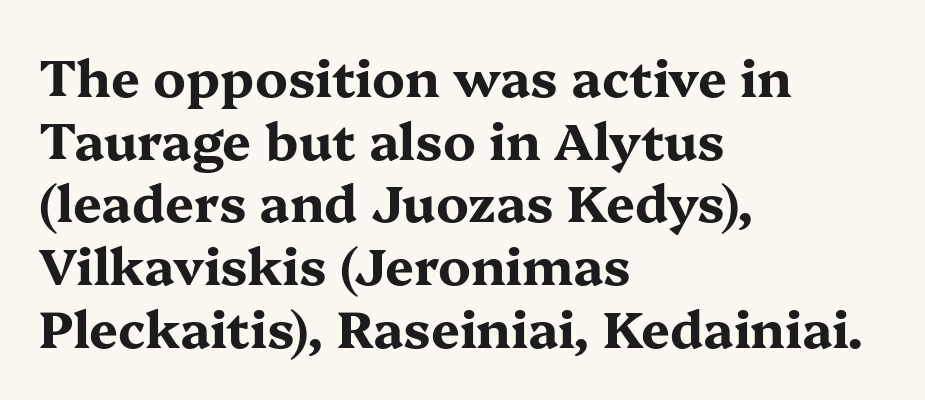
{"serif": "yes", "italic": "no", "bold": "yes", "weight": "bold", "width": "wide", "stroke_contrast": "medium", "x_height": "medium", "monospaced": "no", "underline": "no", "align": "left", "line_spacing_ratio": 1.23, "letter_spacing": "normal", "letter_spacing_em": 0.0, "glyph_px": 51}
